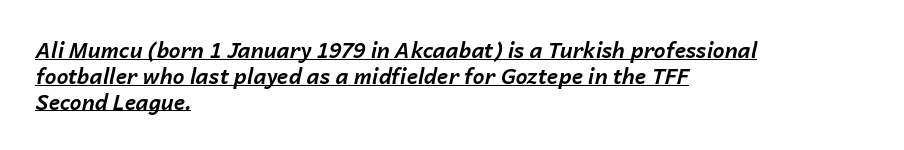
Italic: yes, the glyphs are oblique. Glyph-to-glyph distance matches everyday printed text. Pretty heavy lettering here — definitely bold. The glyphs are accompanied by a horizontal stroke just below them.
